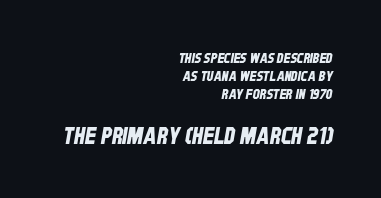
Look at the tracking — it's just the regular setting, nothing added. Honestly, there is no underline to notice here at all. Normally led — the rows are evenly, conventionally spaced. One-word summary of the alignment: right. The later block is typeset at a bigger size than the earlier block.
